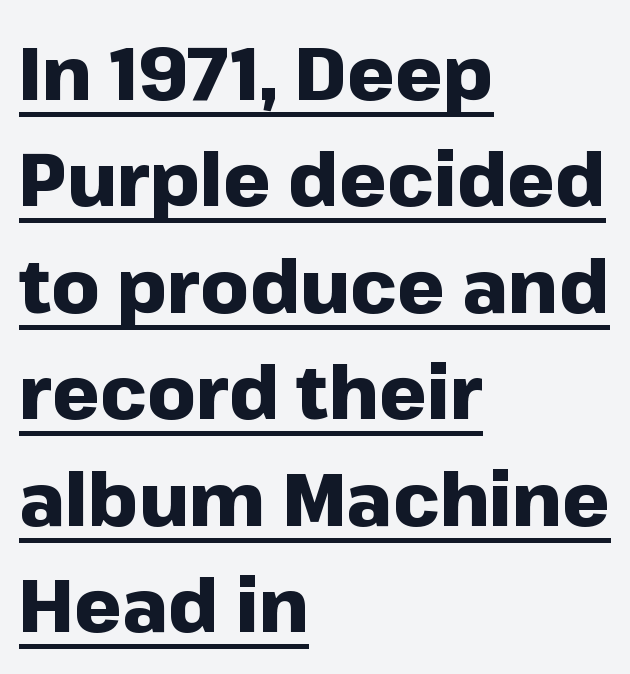
{"serif": "no", "italic": "no", "bold": "yes", "weight": "heavy", "width": "normal", "stroke_contrast": "low", "x_height": "medium", "monospaced": "no", "underline": "yes", "align": "left", "line_spacing": "normal", "line_spacing_ratio": 1.42, "letter_spacing": "normal", "letter_spacing_em": 0.0, "glyph_px": 75}
